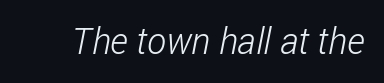
Q: Is the text bold? A: No.
Q: Is the typeface a serif or a sans-serif typeface? A: Sans-serif.
Q: Is the text underlined? A: No.
Q: Is the spacing between letters normal or unusually wide? A: Normal.
Q: Width (condensed, normal, or wide)? A: Condensed.
Q: Stroke contrast? A: Low.
Q: x-height? A: Medium.
Q: Monospaced? A: No.
